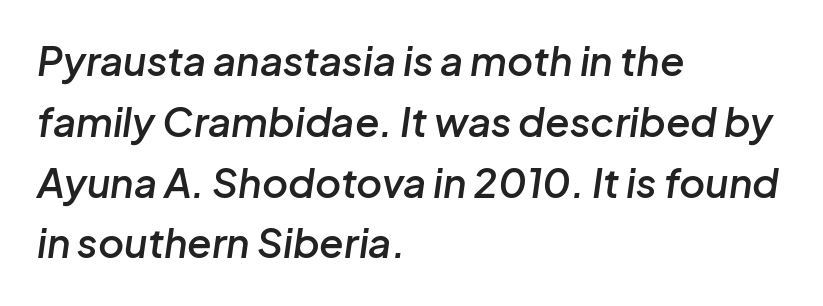
The image shows 40 px semibold type, italic (leaning right); set left-aligned, normal line spacing (1.52x), normal letter spacing, not underlined; low stroke contrast and a medium x-height.
